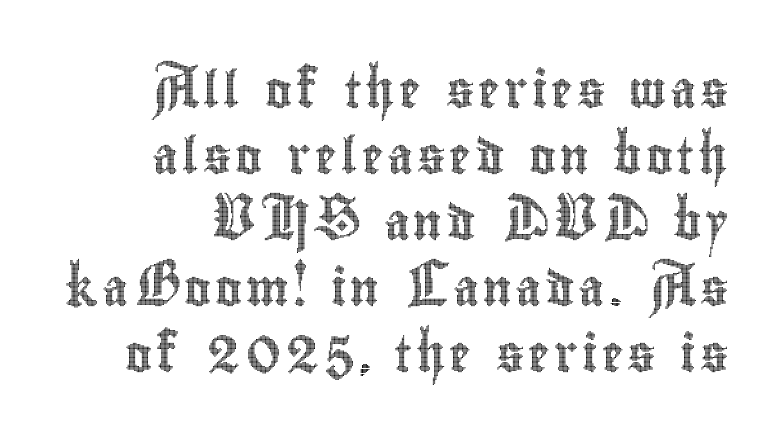
{"italic": "no", "width": "condensed", "x_height": "small", "monospaced": "no", "underline": "no", "line_spacing_ratio": 1.83, "glyph_px": 36}
